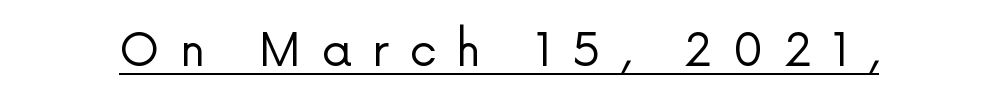
Summary of weight: not heavy and not bold. Style check: upright. The glyphs in this specimen are sans serif. Each letter keeps its own natural width here, so spacing adapts to shape.
